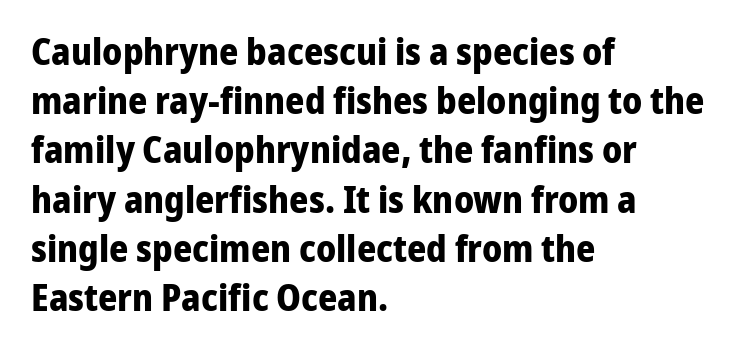
Q: Is the text bold? A: Yes.
Q: Is the text italic (slanted)? A: No, it is upright.
Q: Is the typeface a serif or a sans-serif typeface? A: Sans-serif.
Q: Is the text underlined? A: No.
Q: How is the paragraph aligned? A: Left-aligned.
Q: Is the spacing between letters normal or unusually wide? A: Normal.
Q: Is the spacing between lines tight, normal or loose? A: Normal.
Q: Width (condensed, normal, or wide)? A: Normal.
Q: Stroke contrast? A: Low.
Q: x-height? A: Medium.
Q: Monospaced? A: No.
